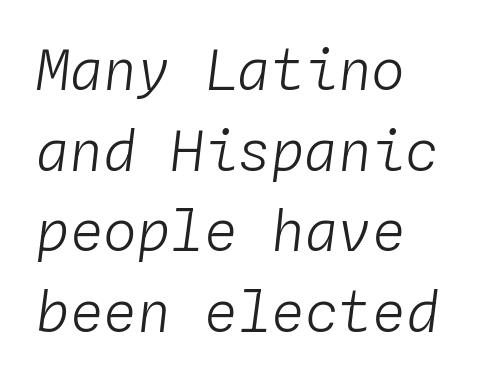
Q: Is the text bold? A: No.
Q: Is the text italic (slanted)? A: Yes, it leans right by about 4 degrees.
Q: Is the text underlined? A: No.
Q: How is the paragraph aligned? A: Left-aligned.
Q: Is the spacing between letters normal or unusually wide? A: Normal.
Q: Is the spacing between lines tight, normal or loose? A: Normal.
Q: Width (condensed, normal, or wide)? A: Normal.
Q: Stroke contrast? A: Low.
Q: x-height? A: Medium.
Q: Monospaced? A: Yes.
